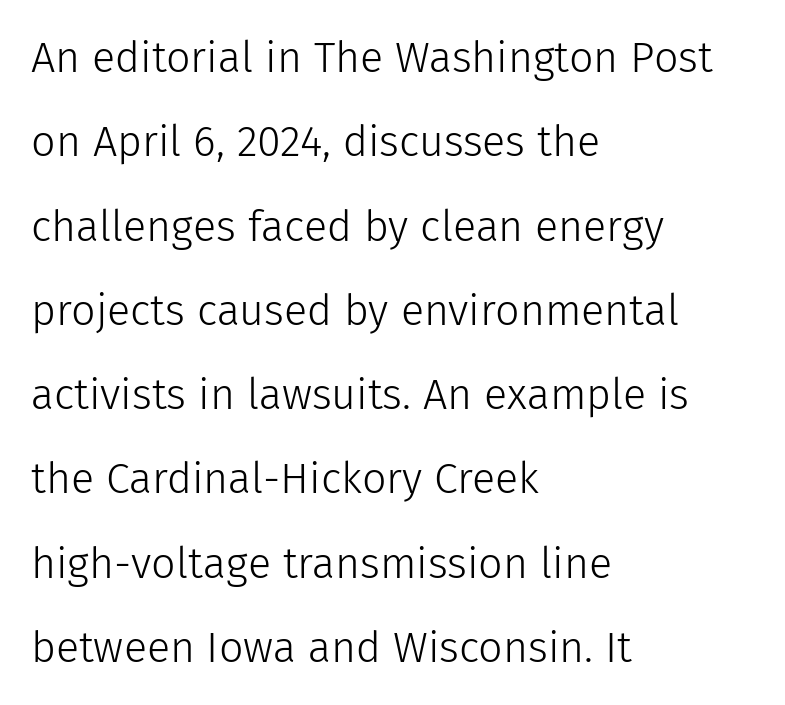
Q: Is the text bold? A: No.
Q: Is the text italic (slanted)? A: No, it is upright.
Q: Is the typeface a serif or a sans-serif typeface? A: Sans-serif.
Q: Is the text underlined? A: No.
Q: How is the paragraph aligned? A: Left-aligned.
Q: Is the spacing between letters normal or unusually wide? A: Normal.
Q: Is the spacing between lines tight, normal or loose? A: Loose.
Q: Width (condensed, normal, or wide)? A: Normal.
Q: Stroke contrast? A: Low.
Q: x-height? A: Medium.
Q: Monospaced? A: No.
